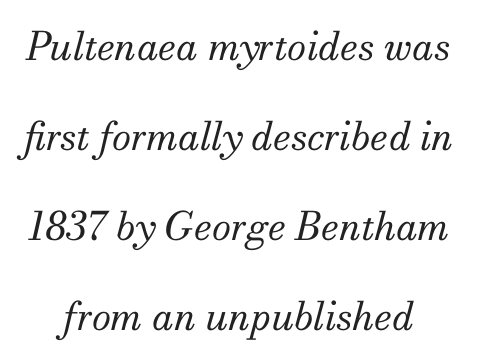
Q: Is the text bold? A: No.
Q: Is the text italic (slanted)? A: Yes, it leans right by about 13 degrees.
Q: Is the typeface a serif or a sans-serif typeface? A: Serif.
Q: Is the text underlined? A: No.
Q: Is the spacing between letters normal or unusually wide? A: Normal.
Q: Is the spacing between lines tight, normal or loose? A: Loose.
Q: Width (condensed, normal, or wide)? A: Normal.
Q: Stroke contrast? A: Medium.
Q: x-height? A: Small.
Q: Monospaced? A: No.
